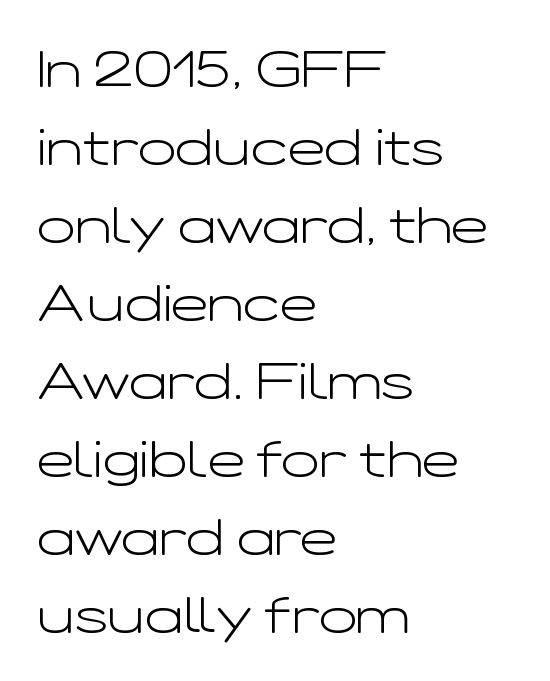
Q: Is the text bold? A: No.
Q: Is the text italic (slanted)? A: No, it is upright.
Q: Is the typeface a serif or a sans-serif typeface? A: Sans-serif.
Q: Is the text underlined? A: No.
Q: How is the paragraph aligned? A: Left-aligned.
Q: Is the spacing between letters normal or unusually wide? A: Normal.
Q: Is the spacing between lines tight, normal or loose? A: Normal.
Q: Width (condensed, normal, or wide)? A: Wide.
Q: Stroke contrast? A: Low.
Q: x-height? A: Medium.
Q: Monospaced? A: No.
